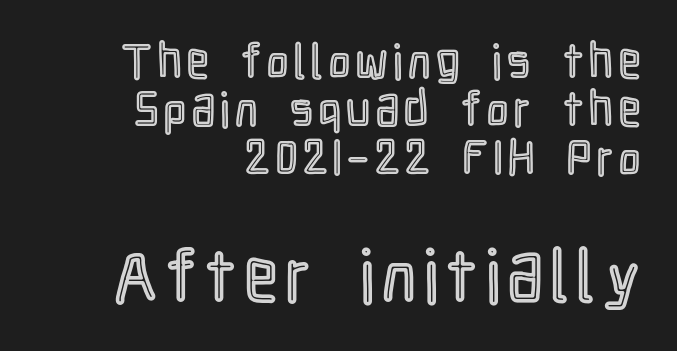
{"italic": "no", "width": "condensed", "x_height": "medium", "monospaced": "no", "underline": "no", "align": "right", "line_spacing": "tight", "line_spacing_ratio": 1.01, "larger_block": "second", "size_ratio": 1.5, "glyph_px": 72}
